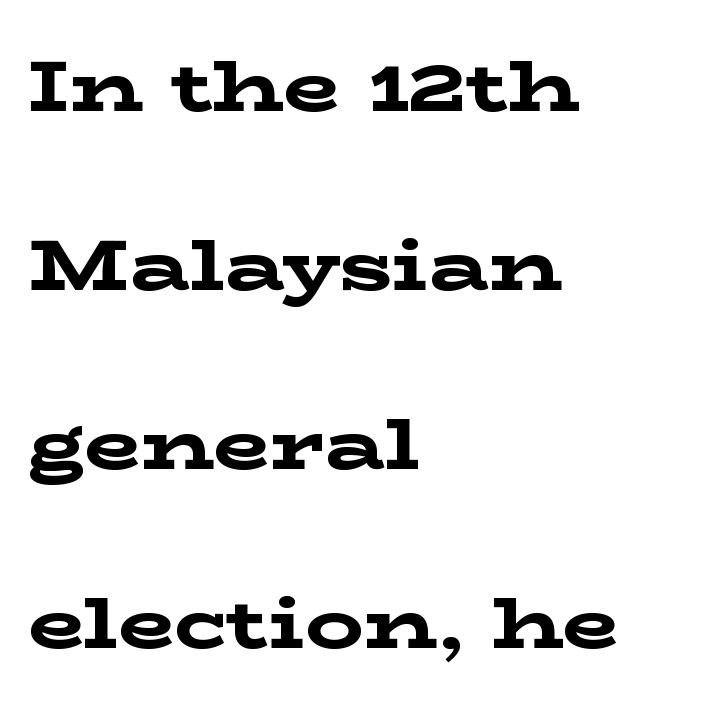
The image shows 73 px bold, wide serif type, upright; set left-aligned, loose line spacing (2.45x), normal letter spacing, not underlined; low stroke contrast and a medium x-height.
